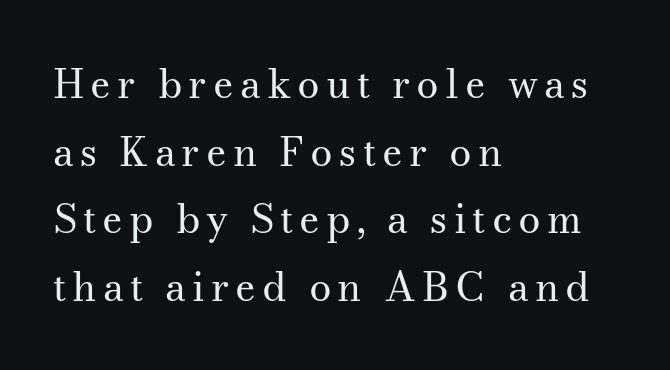
The image shows 40 px regular-weight serif type, upright; set left-aligned, normal line spacing (1.69x), not underlined; medium stroke contrast and a small x-height.
